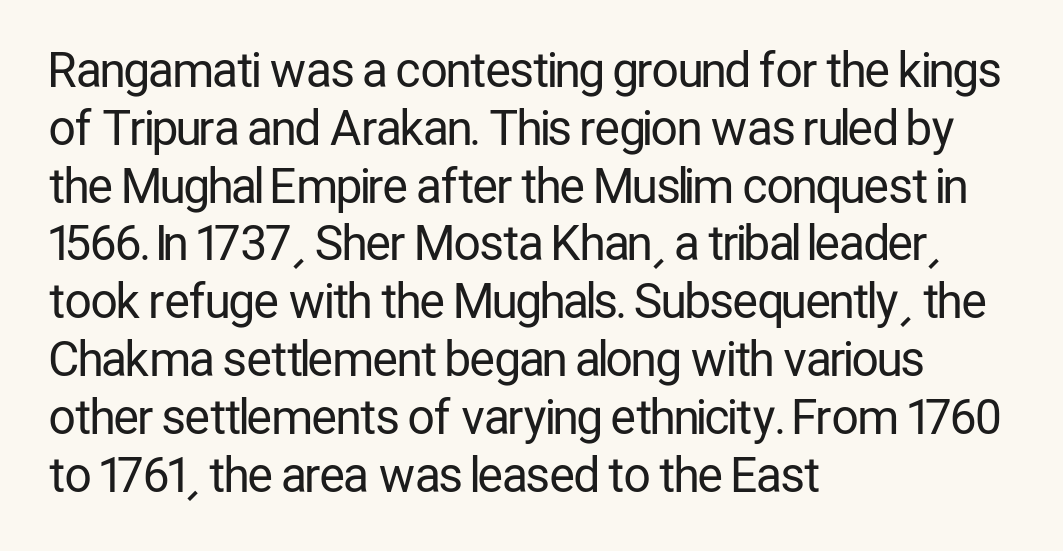
{"serif": "no", "italic": "no", "bold": "no", "weight": "regular", "width": "condensed", "stroke_contrast": "low", "x_height": "medium", "monospaced": "no", "underline": "no", "align": "left", "line_spacing_ratio": 1.23, "letter_spacing": "normal", "letter_spacing_em": 0.0, "glyph_px": 47}
